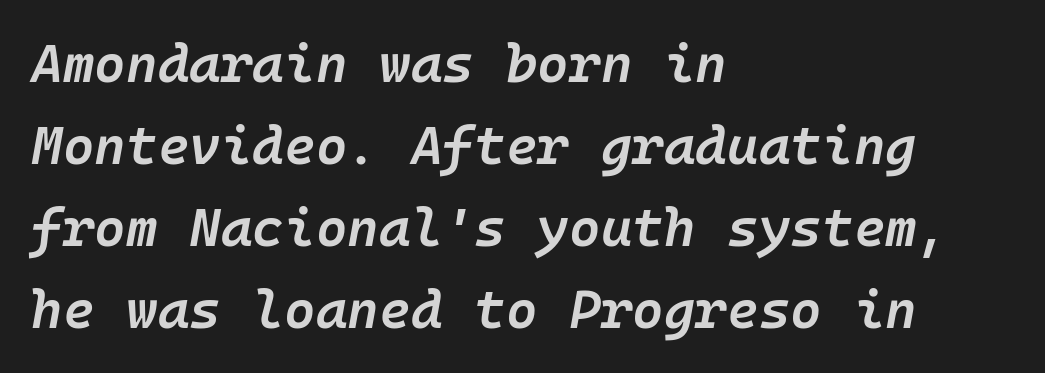
Q: Is the text bold? A: Semi-bold.
Q: Is the text italic (slanted)? A: Yes, it leans right by about 10 degrees.
Q: Is the text underlined? A: No.
Q: How is the paragraph aligned? A: Left-aligned.
Q: Is the spacing between letters normal or unusually wide? A: Normal.
Q: Is the spacing between lines tight, normal or loose? A: Normal.
Q: Width (condensed, normal, or wide)? A: Normal.
Q: Stroke contrast? A: Low.
Q: x-height? A: Medium.
